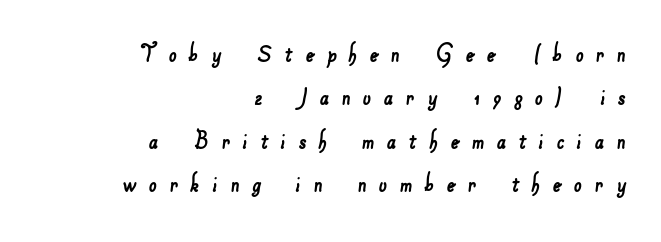
{"serif": "no", "width": "normal", "stroke_contrast": "low", "x_height": "small", "monospaced": "no", "underline": "no", "align": "right", "line_spacing": "normal", "line_spacing_ratio": 1.55, "letter_spacing": "wide", "letter_spacing_em": 0.44, "glyph_px": 28}
